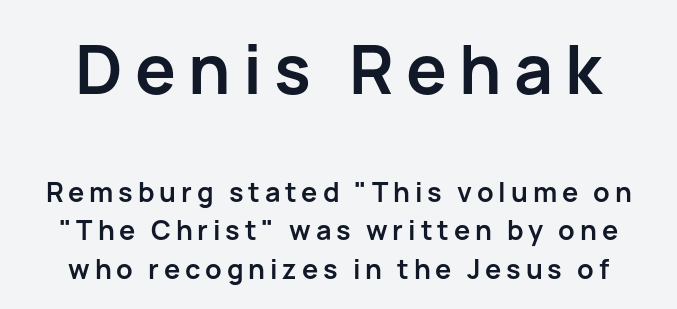
Q: Is the text bold? A: Yes.
Q: Is the text italic (slanted)? A: No, it is upright.
Q: Is the typeface a serif or a sans-serif typeface? A: Sans-serif.
Q: Is the text underlined? A: No.
Q: Is the spacing between lines tight, normal or loose? A: Normal.
Q: Which block of text is set in a larger size, the first (top) or the second (bottom)? A: The first (top) one.
Q: Width (condensed, normal, or wide)? A: Normal.
Q: Stroke contrast? A: Low.
Q: x-height? A: Medium.
Q: Monospaced? A: No.
